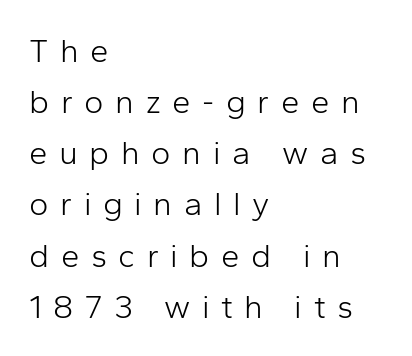
The zone under the glyphs is completely vacant. Grotesque or geometric, the face here clearly has no serifs. The weight tops out at a normal text grade. Notice how descenders clear the ascenders below comfortably — that's standard leading.
